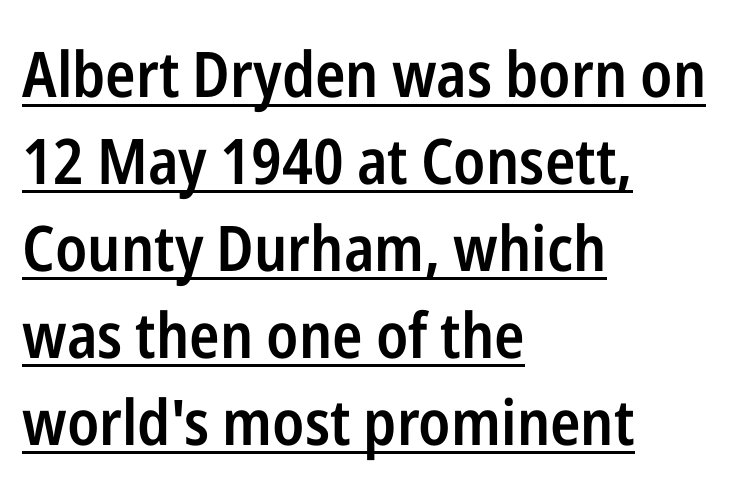
Q: Is the text bold? A: Semi-bold.
Q: Is the text italic (slanted)? A: No, it is upright.
Q: Is the typeface a serif or a sans-serif typeface? A: Sans-serif.
Q: Is the text underlined? A: Yes.
Q: How is the paragraph aligned? A: Left-aligned.
Q: Is the spacing between letters normal or unusually wide? A: Normal.
Q: Is the spacing between lines tight, normal or loose? A: Normal.
Q: Width (condensed, normal, or wide)? A: Condensed.
Q: Stroke contrast? A: Low.
Q: x-height? A: Medium.
Q: Monospaced? A: No.
